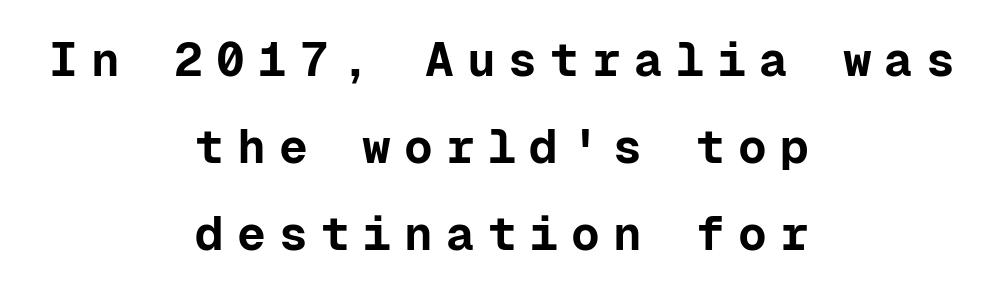
The image shows 48 px bold sans-serif type, upright, monospaced; set centered, line spacing 1.81x, unusually wide letter spacing (+0.27 em), not underlined; low stroke contrast and a medium x-height.
